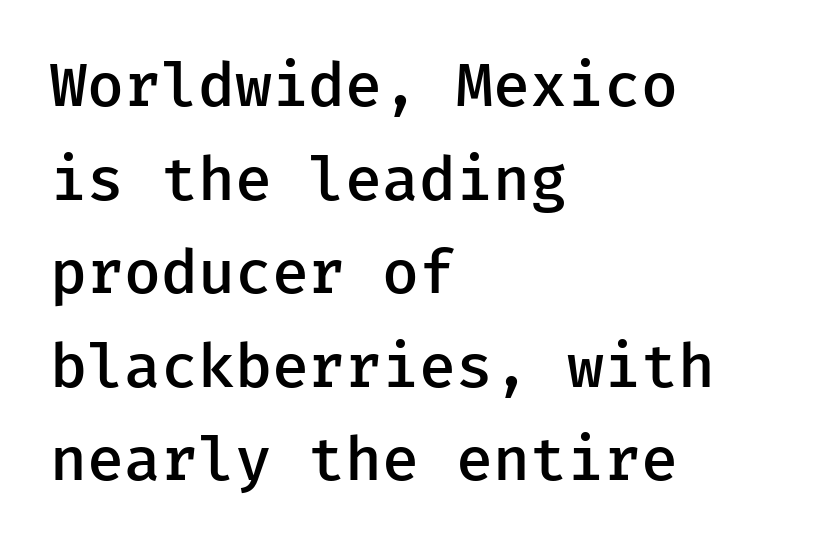
The image shows 60 px semibold sans-serif type, upright; set left-aligned, normal line spacing (1.56x), normal letter spacing, not underlined; low stroke contrast and a medium x-height.
